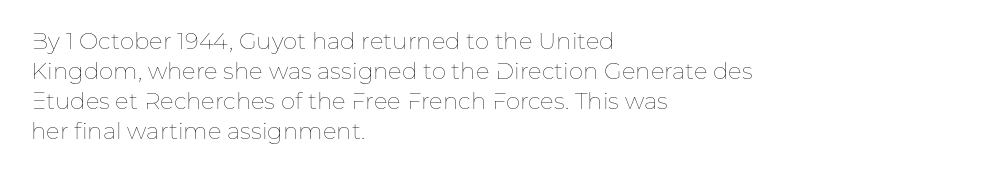
{"italic": "no", "bold": "no", "underline": "no", "align": "left", "line_spacing": "normal", "line_spacing_ratio": 1.31, "letter_spacing": "normal", "letter_spacing_em": 0.0, "glyph_px": 23}
